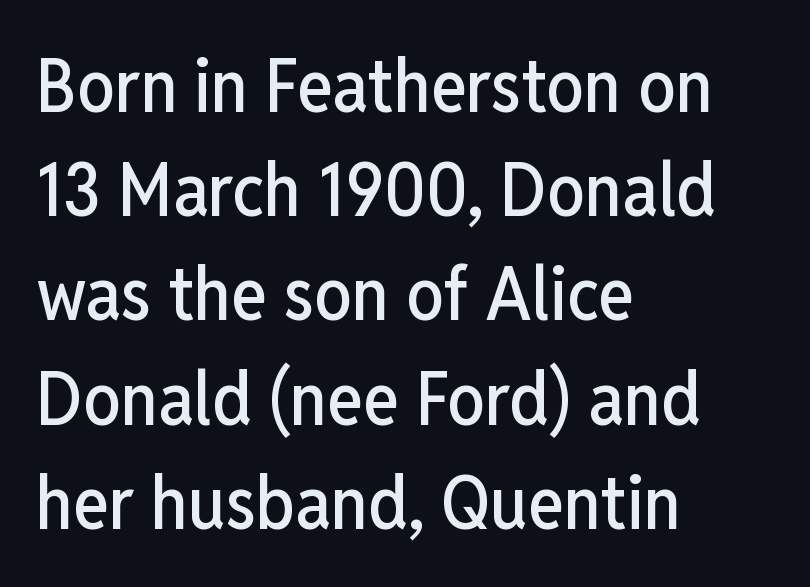
The rendering keeps characters at their native spacing. Does the type have serifs? No, each stem ends abruptly. This is the regular roman posture of the typeface. A typesetter would call this leading conventional body-copy spacing.
